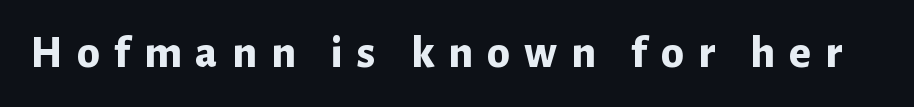
The image shows 46 px bold sans-serif type, upright; set unusually wide letter spacing (+0.31 em), not underlined; low stroke contrast and a medium x-height.
